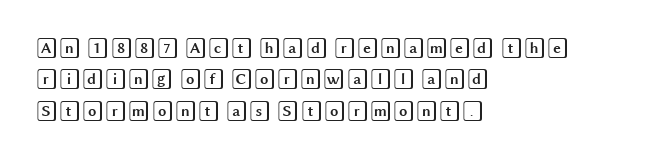
{"italic": "no", "underline": "no", "align": "left", "line_spacing": "normal", "line_spacing_ratio": 1.5, "letter_spacing": "normal", "letter_spacing_em": 0.0, "glyph_px": 21}
